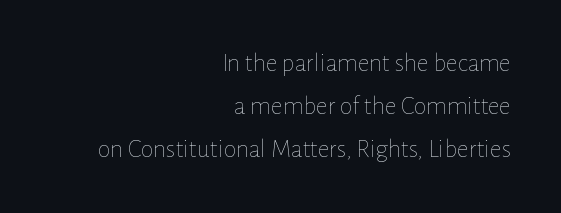
The image shows 26 px text type, upright; set right-aligned, normal line spacing (1.65x), normal letter spacing, not underlined.
